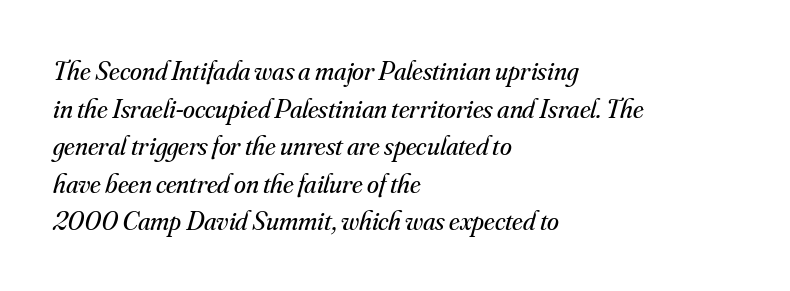
{"italic": "yes", "lean": "right", "slant_degrees": 16, "bold": "no", "underline": "no", "align": "left", "line_spacing": "normal", "line_spacing_ratio": 1.39, "letter_spacing": "normal", "letter_spacing_em": 0.0, "glyph_px": 27}
